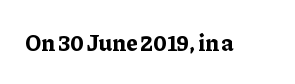
Q: Is the text bold? A: Yes.
Q: Is the text italic (slanted)? A: No, it is upright.
Q: Is the text underlined? A: No.
Q: Is the spacing between letters normal or unusually wide? A: Normal.
